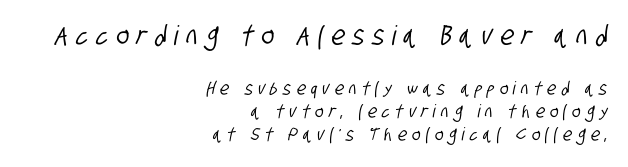
{"underline": "no", "align": "right", "line_spacing": "normal", "line_spacing_ratio": 1.3, "letter_spacing": "wide", "letter_spacing_em": 0.3, "larger_block": "first", "size_ratio": 1.5, "glyph_px": 27}
